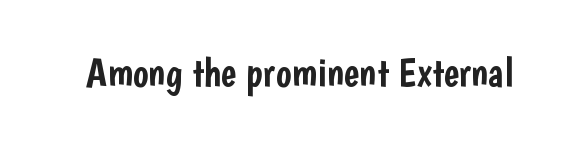
The image shows 41 px condensed sans-serif type, upright; set normal letter spacing, not underlined; low stroke contrast and a medium x-height.
